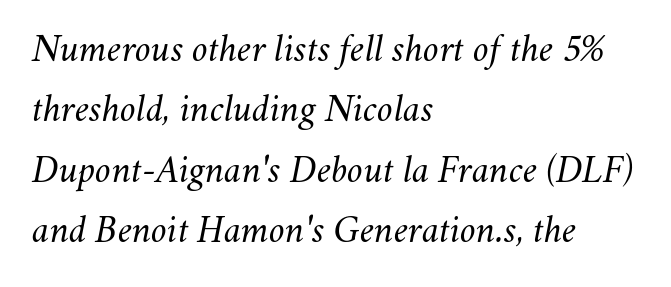
Q: Is the text bold? A: No.
Q: Is the text italic (slanted)? A: Yes, it leans right by about 11 degrees.
Q: Is the text underlined? A: No.
Q: How is the paragraph aligned? A: Left-aligned.
Q: Is the spacing between letters normal or unusually wide? A: Normal.
Q: Is the spacing between lines tight, normal or loose? A: Normal.
Q: Width (condensed, normal, or wide)? A: Normal.
Q: Stroke contrast? A: Medium.
Q: x-height? A: Small.
Q: Monospaced? A: No.
